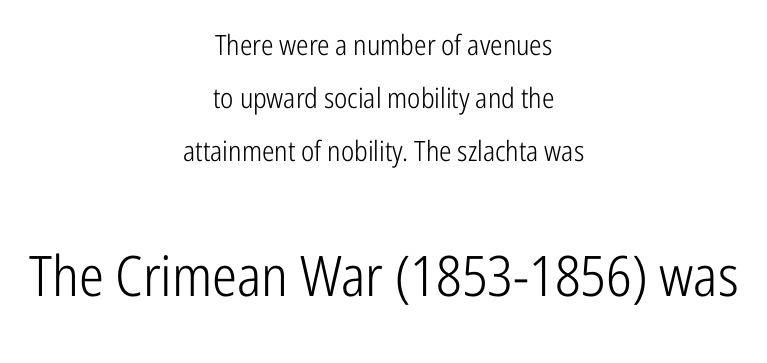
The image shows 56 px light, condensed sans-serif type, upright; set centered, loose line spacing (1.9x), normal letter spacing, not underlined; the second (bottom) block is 2.0x larger; low stroke contrast and a medium x-height.
